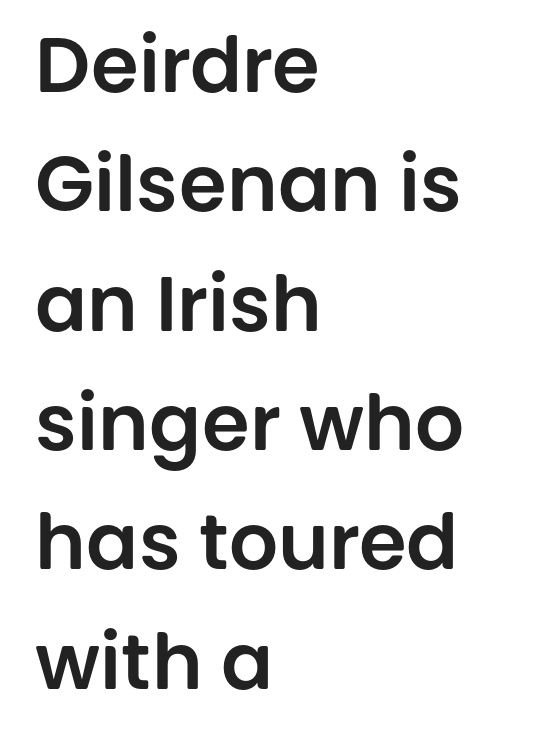
Proportional: the letters do not fall into vertical columns. Standard letterfit; no display-style spreading of the glyphs. No word sits above an underline. Posture: vertical.
